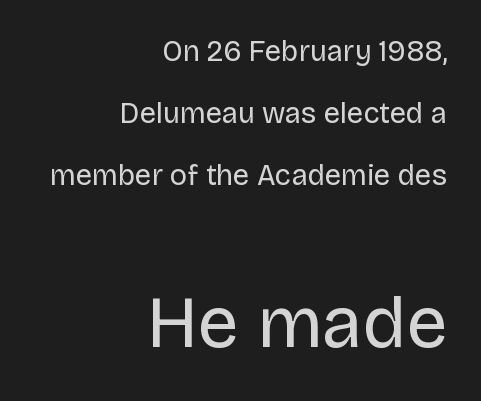
The image shows 73 px regular-weight sans-serif type, upright; set right-aligned, loose line spacing (2.14x), normal letter spacing, not underlined; the second (bottom) block is 2.52x larger; low stroke contrast and a large x-height.
